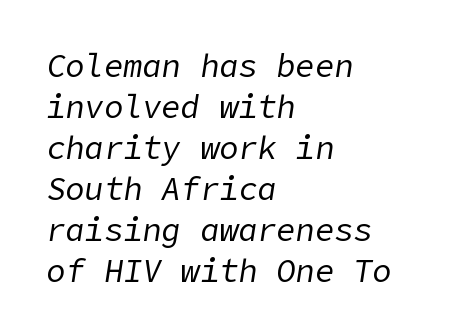
This rendering uses left alignment, leaving the right contour irregular. The line texture is even and compact thanks to regular tracking. In terms of posture, this sample is oblique. Letters have the restrained weight of plain body copy at most.
